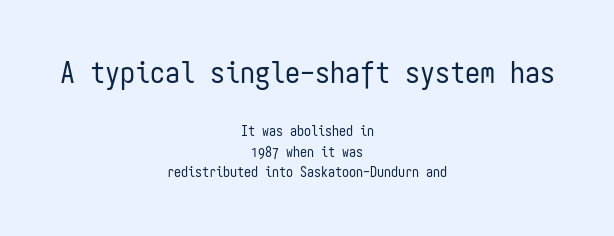
Q: Is the text bold? A: No.
Q: Is the text italic (slanted)? A: No, it is upright.
Q: Is the typeface a serif or a sans-serif typeface? A: Sans-serif.
Q: Is the text underlined? A: No.
Q: How is the paragraph aligned? A: Centered.
Q: Is the spacing between letters normal or unusually wide? A: Normal.
Q: Is the spacing between lines tight, normal or loose? A: Normal.
Q: Which block of text is set in a larger size, the first (top) or the second (bottom)? A: The first (top) one.
Q: Width (condensed, normal, or wide)? A: Condensed.
Q: Stroke contrast? A: Low.
Q: x-height? A: Medium.
Q: Monospaced? A: Yes.
